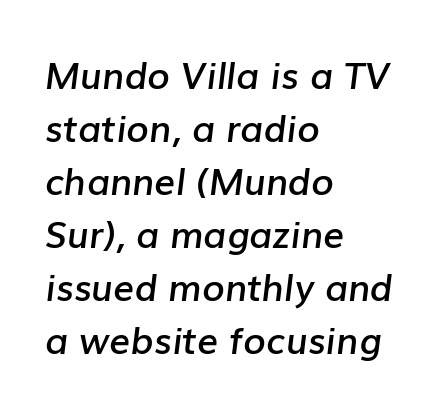
Q: Is the text bold? A: Semi-bold.
Q: Is the text italic (slanted)? A: Yes, it leans right by about 7 degrees.
Q: Is the text underlined? A: No.
Q: How is the paragraph aligned? A: Left-aligned.
Q: Is the spacing between letters normal or unusually wide? A: Normal.
Q: Is the spacing between lines tight, normal or loose? A: Normal.
Q: Width (condensed, normal, or wide)? A: Normal.
Q: Stroke contrast? A: Low.
Q: x-height? A: Medium.
Q: Monospaced? A: No.
